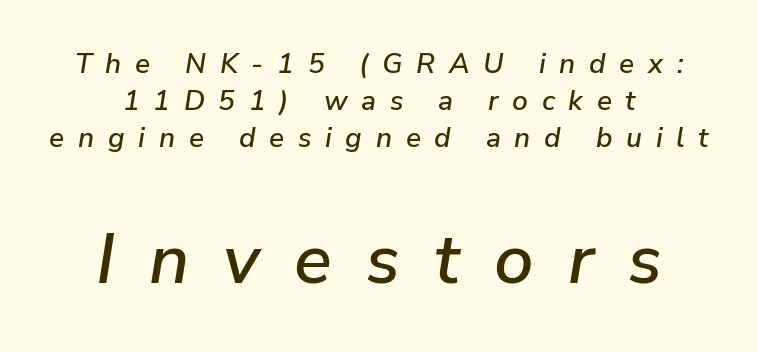
The rendering applies a slant to the glyphs. Words float on clear page, feet unadorned. Short note: letters widely spaced. The setting favours the middle, as headings and verse often do. Here the second block reads like a headline and the first like body copy.
